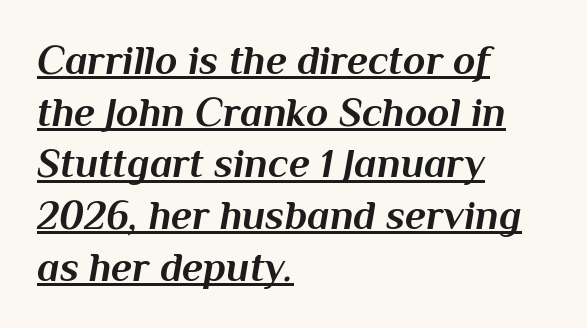
Visually the block forms a straight wall on the left and a jagged coastline on the right. This sample has the flowing, uneven cadence of proportional lettering. The face used here has a pronounced slope to its letters. The lettering is marked with a stroke running underneath it. How are the letters spaced? Ordinarily, with no added tracking.
